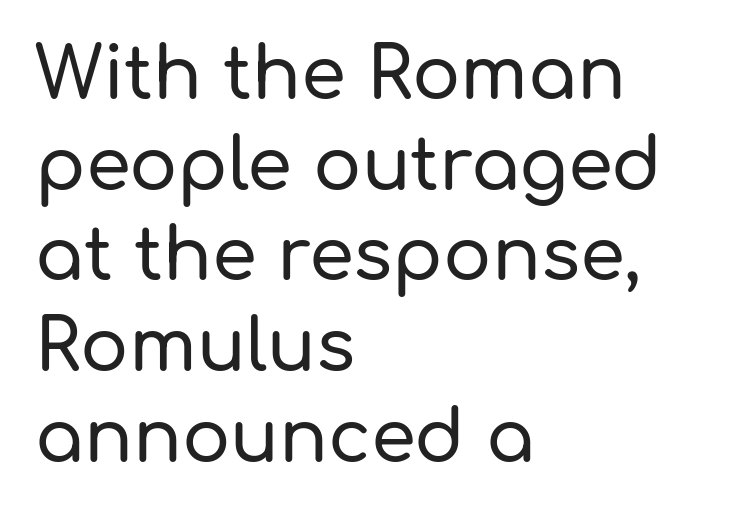
Q: Is the text italic (slanted)? A: No, it is upright.
Q: Is the typeface a serif or a sans-serif typeface? A: Sans-serif.
Q: Is the text underlined? A: No.
Q: How is the paragraph aligned? A: Left-aligned.
Q: Is the spacing between letters normal or unusually wide? A: Normal.
Q: Is the spacing between lines tight, normal or loose? A: Normal.
Q: Width (condensed, normal, or wide)? A: Normal.
Q: Stroke contrast? A: Low.
Q: x-height? A: Medium.
Q: Monospaced? A: No.
